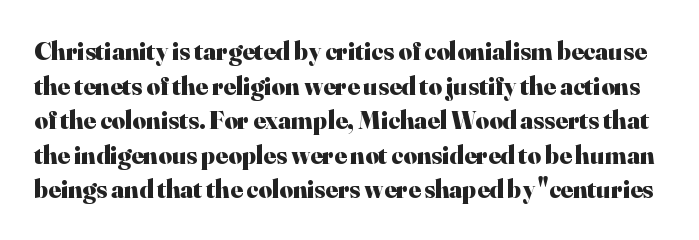
The image shows 26 px bold type, upright; set normal line spacing (1.33x), normal letter spacing, not underlined.
